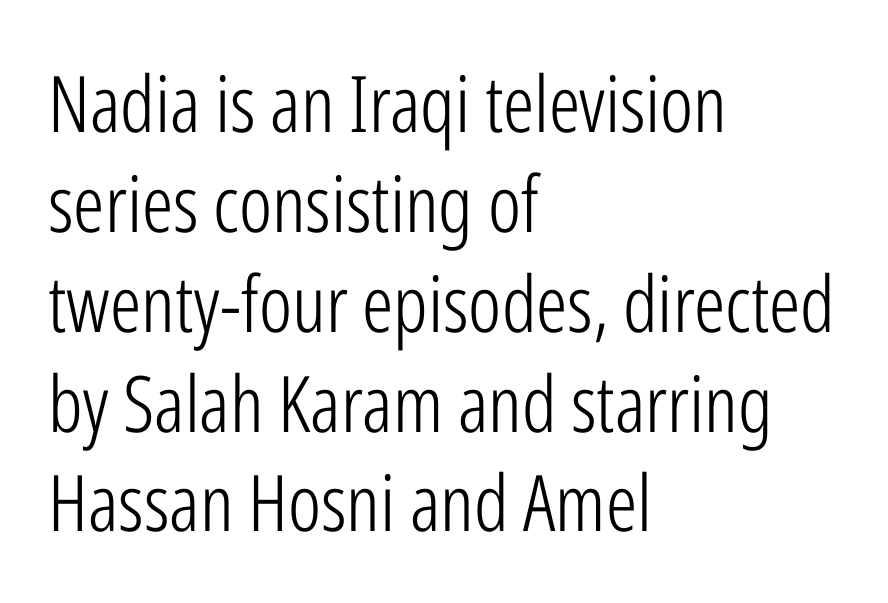
The image shows 78 px light, condensed sans-serif type, upright; set left-aligned, normal line spacing (1.28x), normal letter spacing, not underlined; low stroke contrast and a medium x-height.
